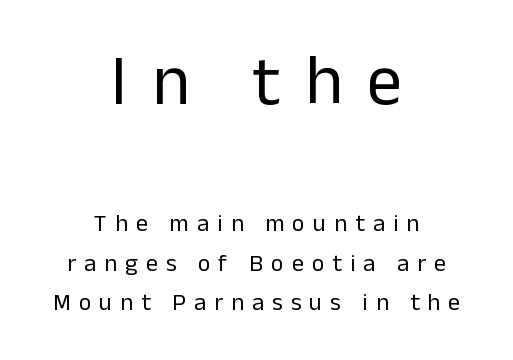
Inter-character spacing is expanded well beyond the font's built-in metrics. Neither beginnings nor endings align; midpoints do. Does the leading feel generous? No, just average. These lines were composed using upright roman letters. Note: no serifs on the glyphs. The letterforms sit at book weight or below.
